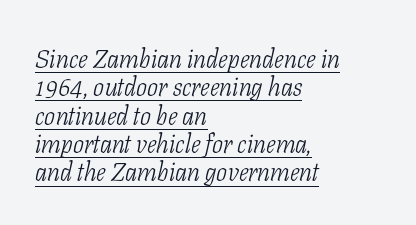
Each line starts at the same left margin while the right side varies. The typeface has the unassuming heft of standard copy or less. What stands out about the letter spacing? Nothing — it is the standard amount. Underline: present.
